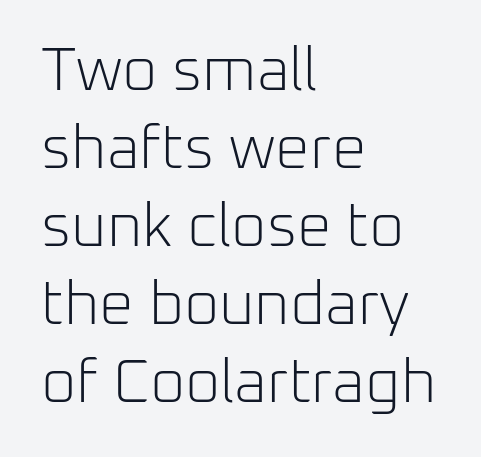
The image shows 61 px light sans-serif type, upright; set left-aligned, normal line spacing (1.28x), normal letter spacing, not underlined; low stroke contrast and a medium x-height.
